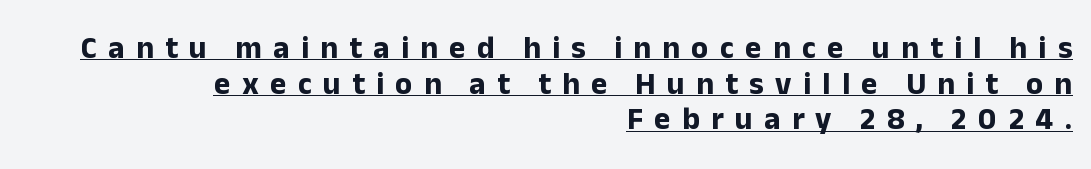
The image shows 31 px bold sans-serif type, upright; set right-aligned, tight line spacing (1.15x), unusually wide letter spacing (+0.37 em), underlined; low stroke contrast and a medium x-height.
